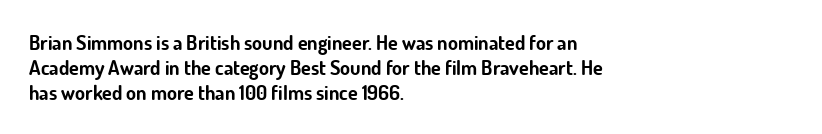
The image shows 20 px bold type, upright; set left-aligned, line spacing 1.24x, normal letter spacing, not underlined.
